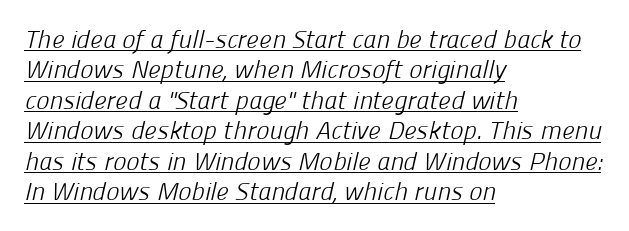
Q: Is the text bold? A: No.
Q: Is the text underlined? A: Yes.
Q: How is the paragraph aligned? A: Left-aligned.
Q: Is the spacing between letters normal or unusually wide? A: Normal.
